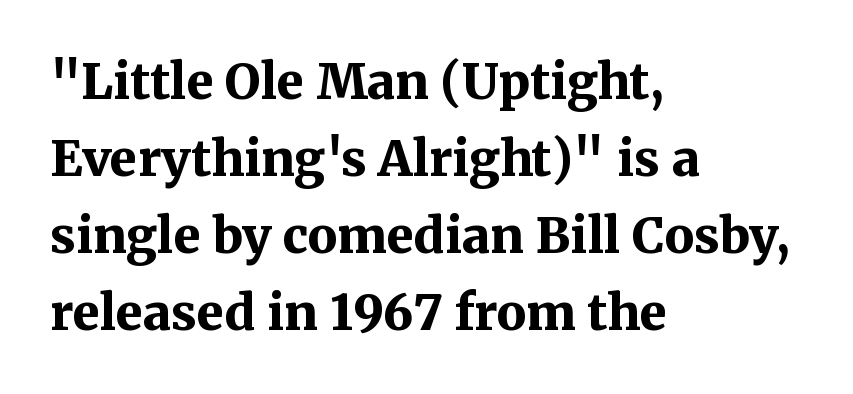
The image shows 49 px bold serif type, upright; set left-aligned, normal line spacing (1.57x), normal letter spacing, not underlined; medium stroke contrast and a medium x-height.
